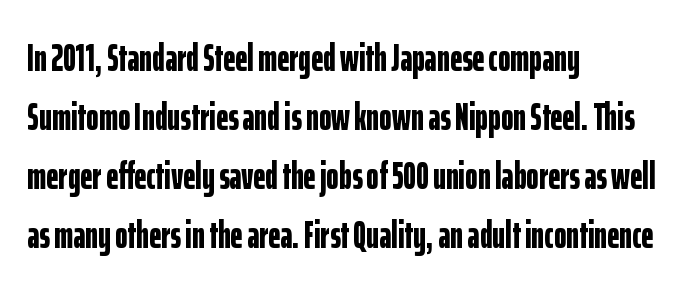
Caption: multi-line text, flush left, ragged right. Compared with typical paragraphs, the rows here are spaced about the same. The letters stand upright; this is a roman face. The typesetting leans heavy: a genuine bold. What stands out about the letter spacing? Nothing — it is the standard amount.
